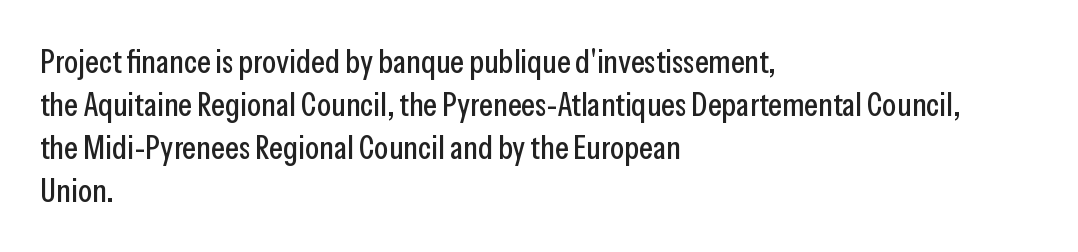
Q: Is the text italic (slanted)? A: No, it is upright.
Q: Is the typeface a serif or a sans-serif typeface? A: Sans-serif.
Q: Is the text underlined? A: No.
Q: How is the paragraph aligned? A: Left-aligned.
Q: Is the spacing between letters normal or unusually wide? A: Normal.
Q: Is the spacing between lines tight, normal or loose? A: Normal.
Q: Width (condensed, normal, or wide)? A: Condensed.
Q: Stroke contrast? A: Low.
Q: x-height? A: Medium.
Q: Monospaced? A: No.
